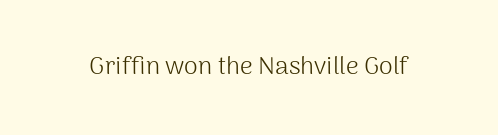
The image shows 25 px text type, upright; set normal letter spacing, not underlined.
